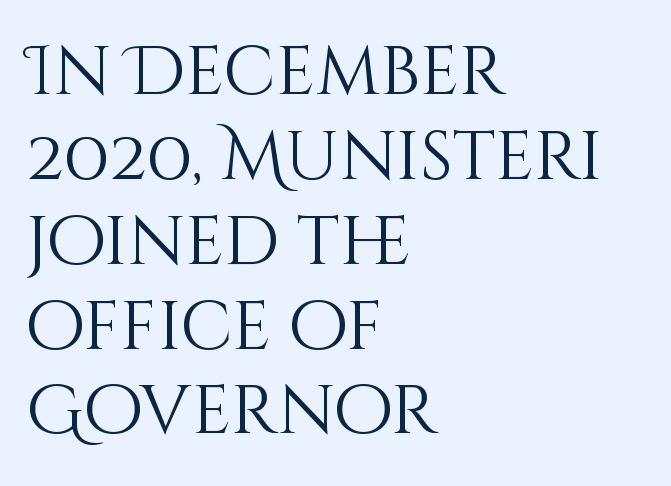
Teacher's note: observe the even left margin — that is flush-left alignment. Just letters on the line, the space beneath them empty. Unlike italic type, these characters show no tilt at all. Inter-character spacing is left at the font's built-in metrics.
